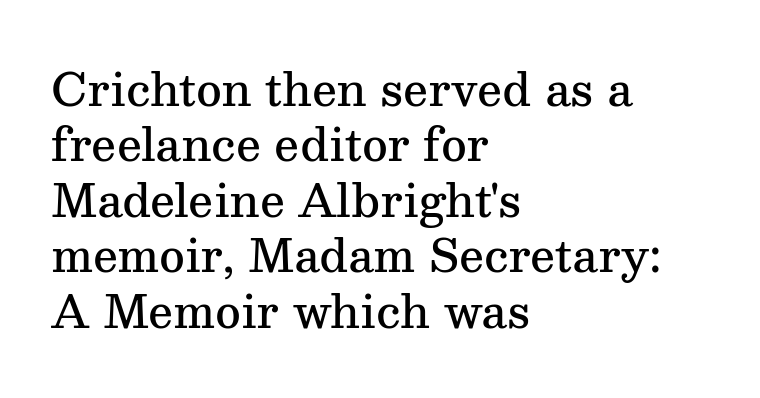
The image shows 44 px semibold serif type, upright; set left-aligned, normal line spacing (1.26x), normal letter spacing, not underlined; medium stroke contrast and a medium x-height.
